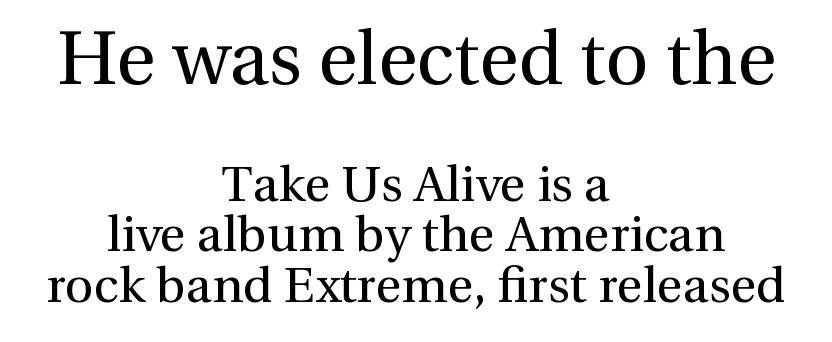
Caption: face not bold, strokes unweighted. Successive baselines arrive quickly, one right under another. The face used here is proportionally spaced, like ordinary book or web type. Top chunk: large. Bottom chunk: small. Does the lettering tilt? It doesn't — this is upright. Clear beneath every line of the passage.
